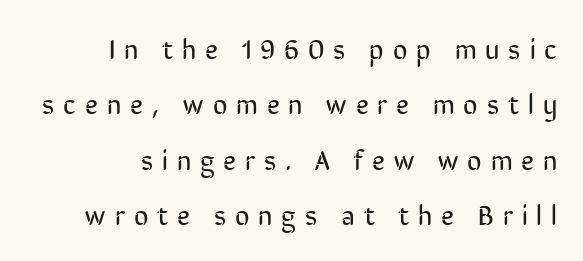
The image shows 28 px regular-weight, condensed sans-serif type, upright; set right-aligned, loose line spacing (1.98x), unusually wide letter spacing (+0.32 em), not underlined; low stroke contrast and a medium x-height.
